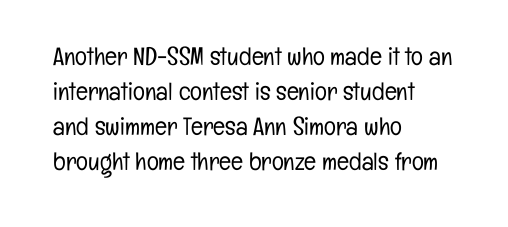
{"italic": "no", "bold": "no", "underline": "no", "align": "left", "line_spacing": "normal", "line_spacing_ratio": 1.4, "letter_spacing": "normal", "letter_spacing_em": 0.0, "glyph_px": 25}
